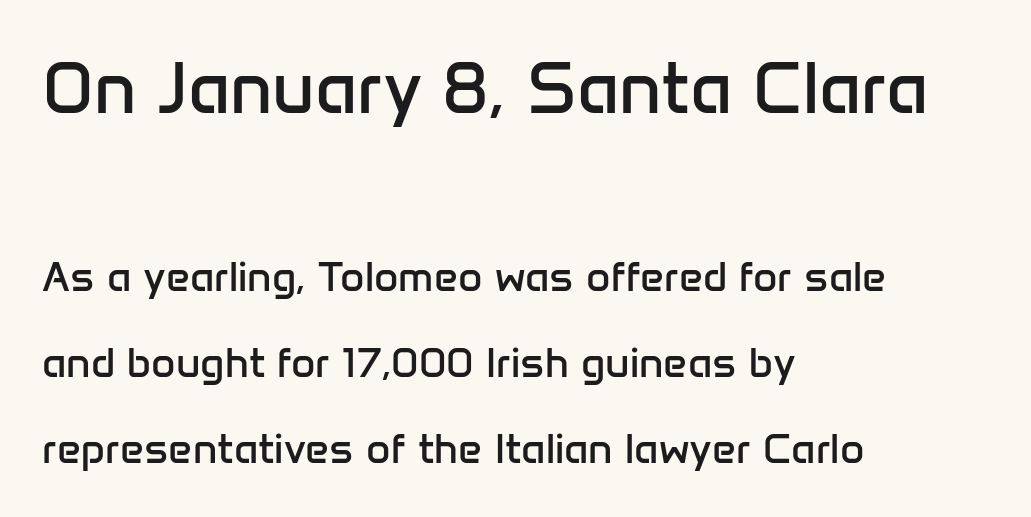
Q: Is the text bold? A: No.
Q: Is the text italic (slanted)? A: No, it is upright.
Q: Is the typeface a serif or a sans-serif typeface? A: Sans-serif.
Q: Is the text underlined? A: No.
Q: How is the paragraph aligned? A: Left-aligned.
Q: Is the spacing between letters normal or unusually wide? A: Normal.
Q: Is the spacing between lines tight, normal or loose? A: Loose.
Q: Which block of text is set in a larger size, the first (top) or the second (bottom)? A: The first (top) one.
Q: Width (condensed, normal, or wide)? A: Normal.
Q: Stroke contrast? A: Low.
Q: x-height? A: Medium.
Q: Monospaced? A: No.
